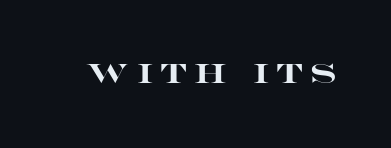
Characters remain perfectly vertical along every line. Caption: expanded tracking, letters set apart. Weight: bold. Descenders are the only things crossing below the line.
